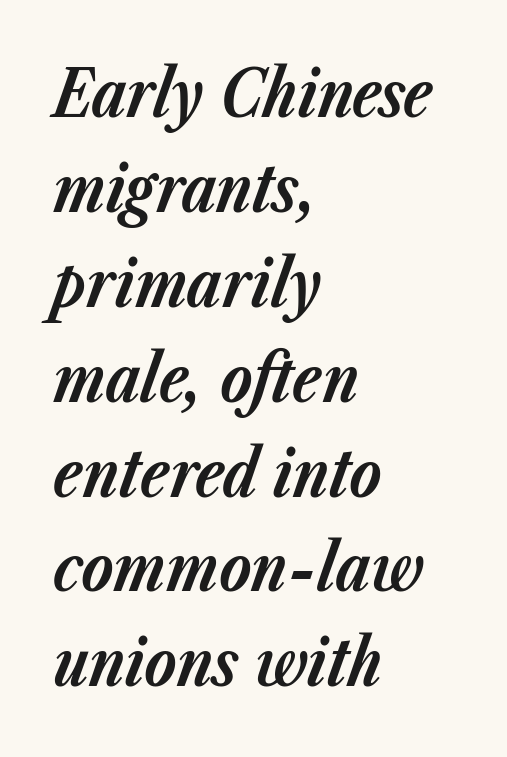
{"italic": "yes", "lean": "right", "slant_degrees": 23, "bold": "yes", "weight": "bold", "width": "normal", "stroke_contrast": "low", "x_height": "medium", "monospaced": "no", "underline": "no", "align": "left", "line_spacing": "normal", "line_spacing_ratio": 1.46, "letter_spacing": "normal", "letter_spacing_em": 0.0, "glyph_px": 65}
